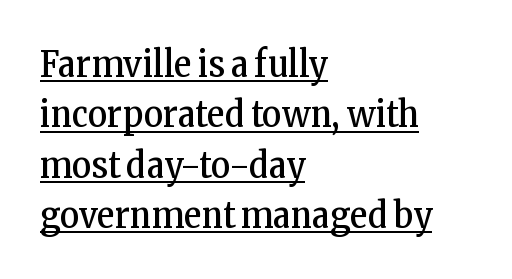
Q: Is the text bold? A: No.
Q: Is the text italic (slanted)? A: No, it is upright.
Q: Is the typeface a serif or a sans-serif typeface? A: Serif.
Q: Is the text underlined? A: Yes.
Q: How is the paragraph aligned? A: Left-aligned.
Q: Is the spacing between letters normal or unusually wide? A: Normal.
Q: Is the spacing between lines tight, normal or loose? A: Normal.
Q: Width (condensed, normal, or wide)? A: Condensed.
Q: Stroke contrast? A: Low.
Q: x-height? A: Medium.
Q: Monospaced? A: No.
